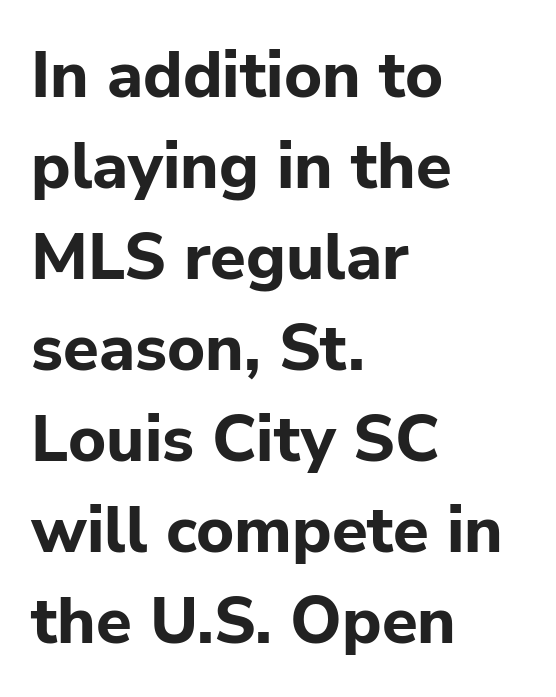
The image shows 65 px bold sans-serif type, upright; set left-aligned, normal line spacing (1.4x), normal letter spacing, not underlined; low stroke contrast and a medium x-height.
